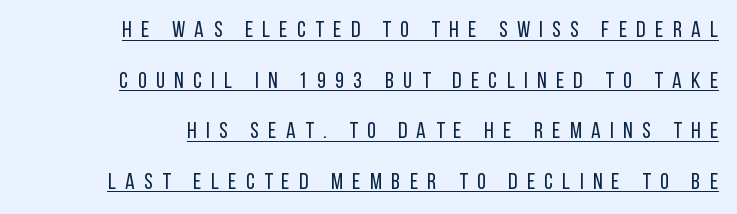
Q: Is the text bold? A: No.
Q: Is the text italic (slanted)? A: No, it is upright.
Q: Is the text underlined? A: Yes.
Q: Is the spacing between letters normal or unusually wide? A: Unusually wide.
Q: Is the spacing between lines tight, normal or loose? A: Loose.
